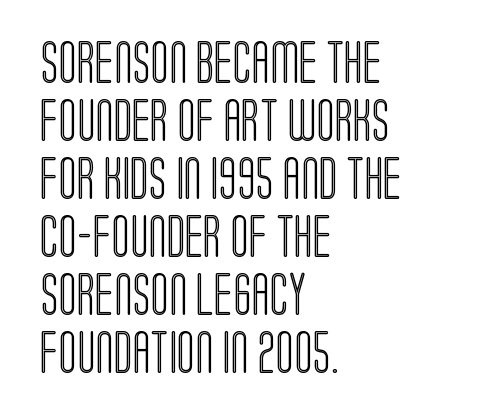
The image shows 43 px condensed type, upright; set left-aligned, normal line spacing (1.35x), normal letter spacing, not underlined; a large x-height.
